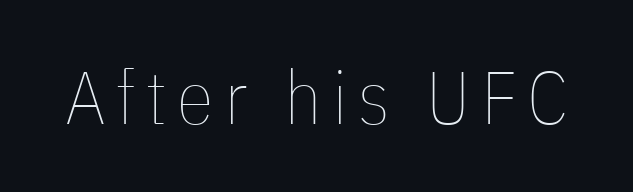
Q: Is the text bold? A: No.
Q: Is the text italic (slanted)? A: No, it is upright.
Q: Is the text underlined? A: No.
Q: Width (condensed, normal, or wide)? A: Condensed.
Q: Stroke contrast? A: Low.
Q: x-height? A: Medium.
Q: Monospaced? A: No.
